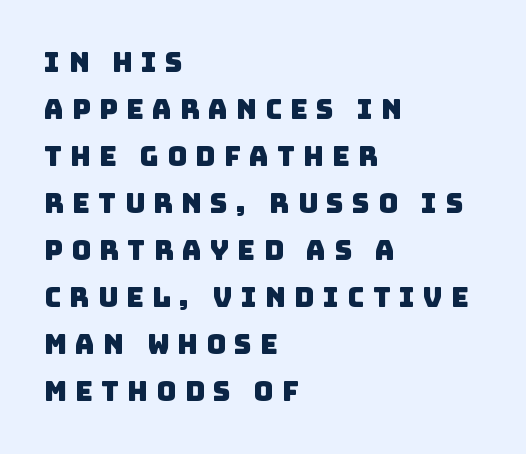
Clear beneath every line of the passage. In terms of letterspacing, this is a distinctly airy, spread setting. Line beginnings align vertically; line endings do not.
